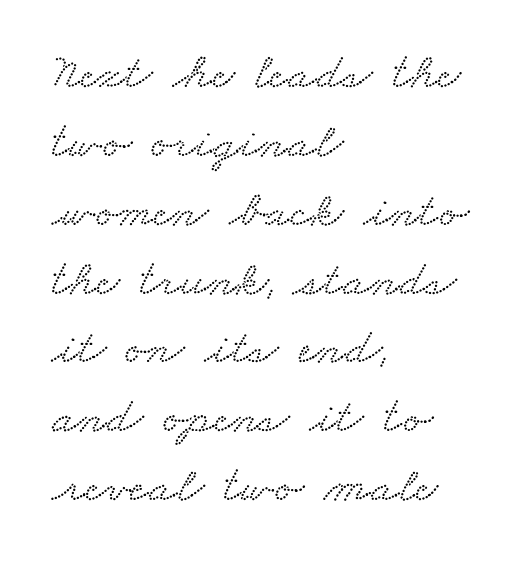
The string is rendered with underlining switched off. The rows are spaced the way most documents space them. Think of a printed novel: that variable character pitch is what you see here. Line starts are locked; line ends wander. Nothing unusual about the tracking: characters are spaced as the font intends.
